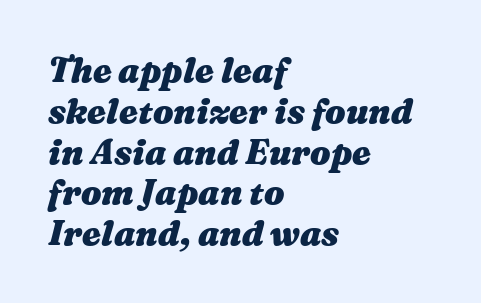
The strip under each line holds only bare page. A classic flush-left, rag-right setting is used for this passage. The face used here is proportionally spaced, like ordinary book or web type. There is no visible air inserted between adjacent glyphs. There's an unmistakable incline to the writing here.
